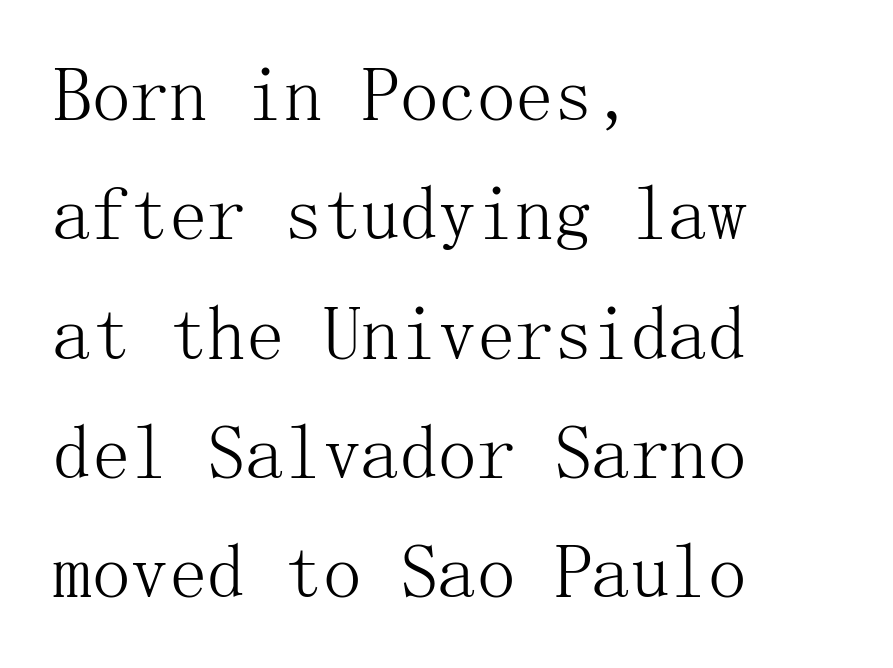
Compared with typical paragraphs, the rows here are spaced about the same. Reading down the block, your eye returns to a fixed left position each line. Each letter's strokes conclude with small projecting serifs. Descender tails drop into unmarked territory.
